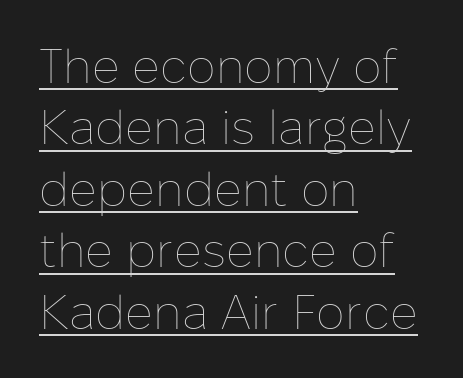
{"italic": "no", "bold": "no", "weight": "thin", "width": "normal", "stroke_contrast": "low", "x_height": "medium", "monospaced": "no", "underline": "yes", "align": "left", "line_spacing": "normal", "line_spacing_ratio": 1.28, "letter_spacing": "normal", "letter_spacing_em": 0.0, "glyph_px": 48}
